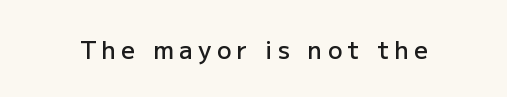
{"italic": "no", "bold": "semi", "underline": "no", "letter_spacing": "wide", "letter_spacing_em": 0.23, "glyph_px": 24}
